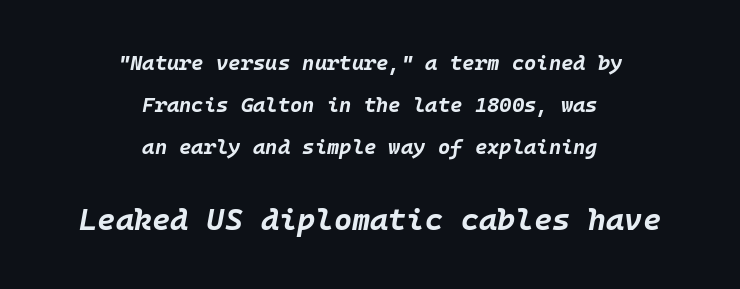
Is this a fixed-width face? Yes — each glyph sits in an identical cell. Typesetter's note — lower block bumped up in size, upper block left smaller. If you drew a line through each stem, it would be angled. Its strokes are broad and dark, the hallmark of bold type.
